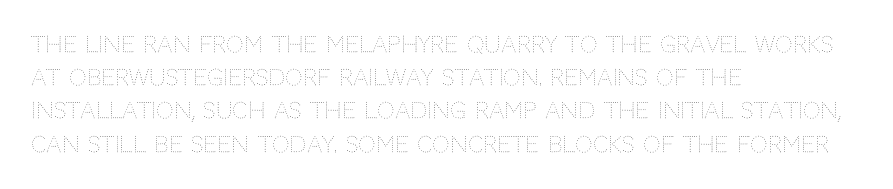
{"italic": "no", "bold": "no", "underline": "no", "align": "left", "line_spacing": "normal", "line_spacing_ratio": 1.51, "letter_spacing": "normal", "letter_spacing_em": 0.0, "glyph_px": 22}
